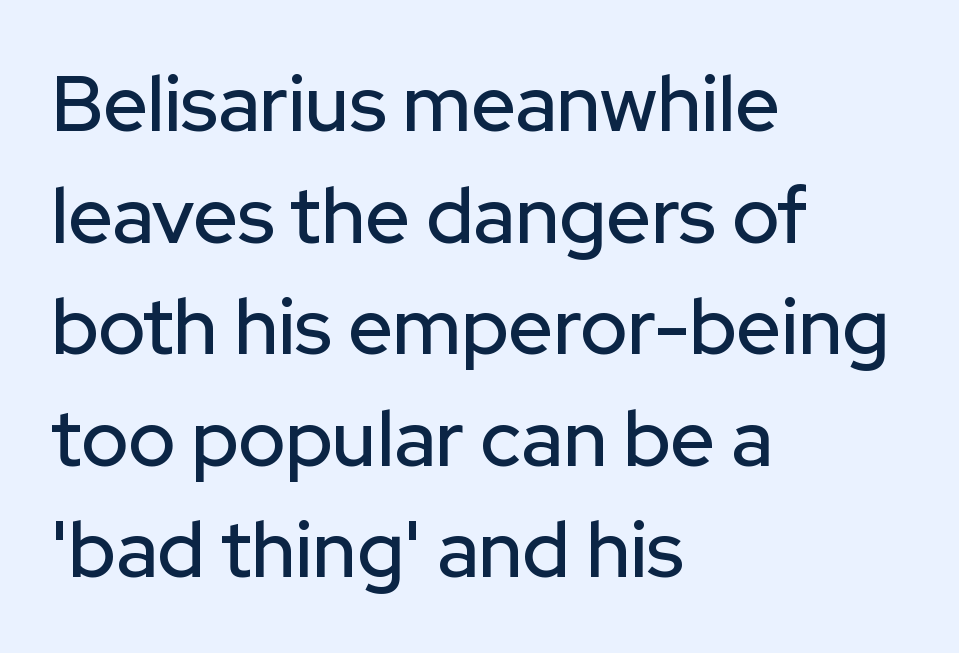
Q: Is the text italic (slanted)? A: No, it is upright.
Q: Is the typeface a serif or a sans-serif typeface? A: Sans-serif.
Q: Is the text underlined? A: No.
Q: How is the paragraph aligned? A: Left-aligned.
Q: Is the spacing between letters normal or unusually wide? A: Normal.
Q: Is the spacing between lines tight, normal or loose? A: Normal.
Q: Width (condensed, normal, or wide)? A: Normal.
Q: Stroke contrast? A: Low.
Q: x-height? A: Medium.
Q: Monospaced? A: No.
